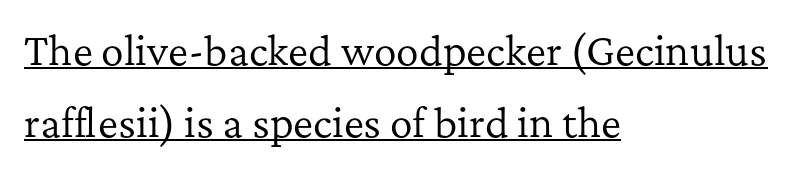
Tall strokes in this sample are plumb rather than angled. Here the glyphs are tracked normally, forming tight word shapes. Varying glyph widths throughout — classic text-font behaviour. This is serif lettering, the kind often seen in printed books. Every row of glyphs begins at an identical x-position on the left. Students, observe the line beneath the letters — that is underlining.
